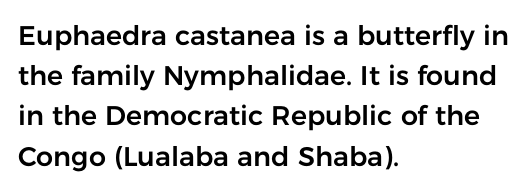
{"italic": "no", "underline": "no", "align": "left", "line_spacing": "normal", "line_spacing_ratio": 1.49, "letter_spacing": "normal", "letter_spacing_em": 0.0, "glyph_px": 27}
